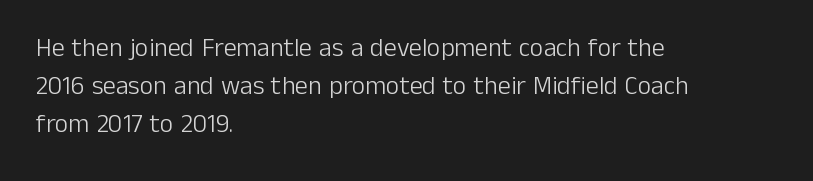
The image shows 26 px text type, upright; set left-aligned, normal line spacing (1.47x), normal letter spacing, not underlined.
